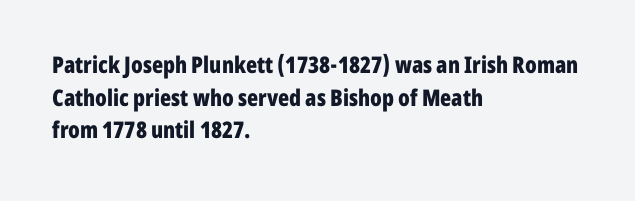
{"italic": "no", "bold": "yes", "underline": "no", "align": "left", "line_spacing": "normal", "line_spacing_ratio": 1.42, "letter_spacing": "normal", "letter_spacing_em": 0.0, "glyph_px": 23}
